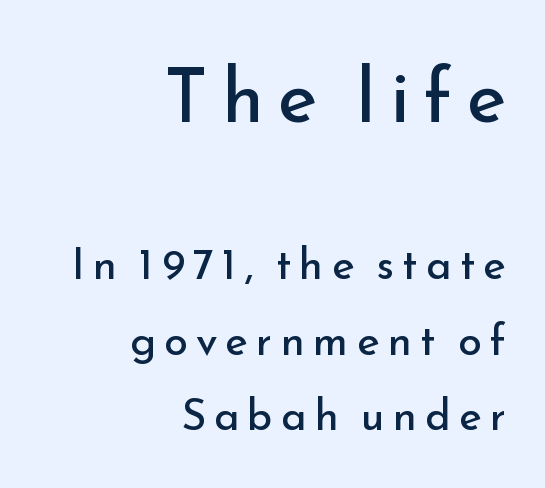
Q: Is the text bold? A: No.
Q: Is the text italic (slanted)? A: No, it is upright.
Q: Is the typeface a serif or a sans-serif typeface? A: Sans-serif.
Q: Is the text underlined? A: No.
Q: How is the paragraph aligned? A: Right-aligned.
Q: Which block of text is set in a larger size, the first (top) or the second (bottom)? A: The first (top) one.
Q: Width (condensed, normal, or wide)? A: Normal.
Q: Stroke contrast? A: Low.
Q: x-height? A: Small.
Q: Monospaced? A: No.
